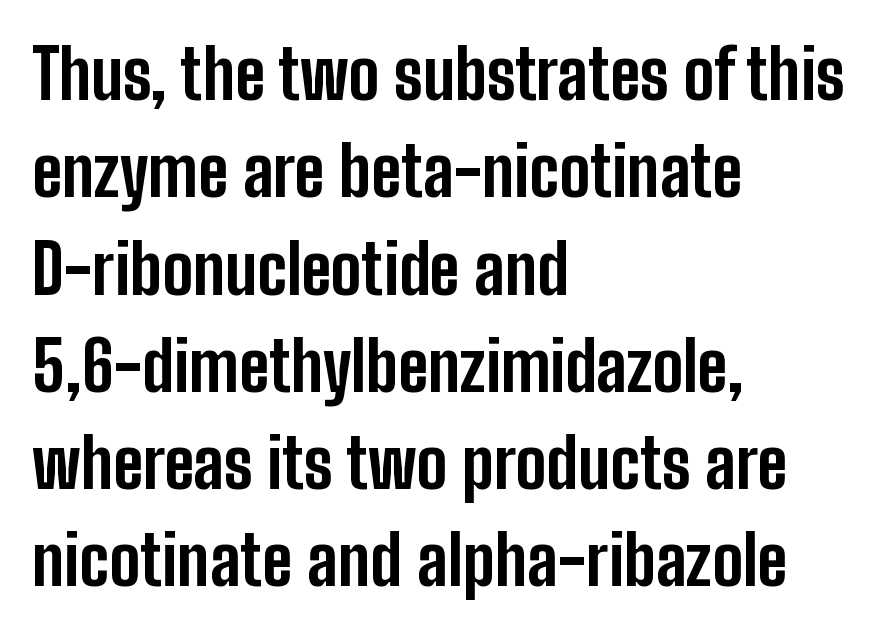
{"serif": "no", "italic": "no", "bold": "yes", "weight": "bold", "width": "condensed", "stroke_contrast": "low", "x_height": "medium", "monospaced": "no", "underline": "no", "align": "left", "line_spacing": "normal", "line_spacing_ratio": 1.41, "letter_spacing": "normal", "letter_spacing_em": 0.0, "glyph_px": 69}
